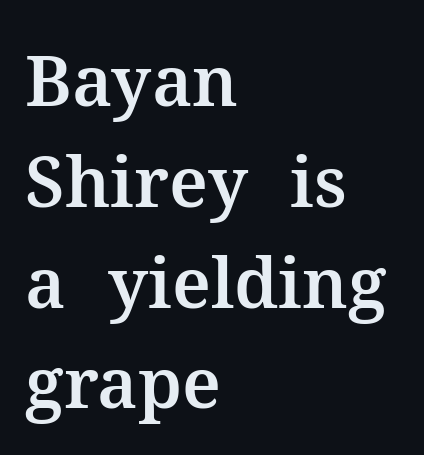
The image shows 70 px serif type, upright; set left-aligned, normal line spacing (1.44x), normal letter spacing, not underlined; medium stroke contrast and a medium x-height.
